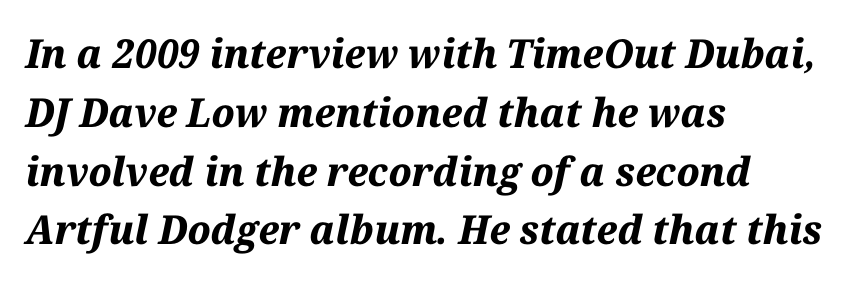
Default kerning and tracking; the words read as compact shapes. Each line starts at the same left margin while the right side varies. The lines sit at an ordinary, default distance from one another. Underlining? Definitely not there.
